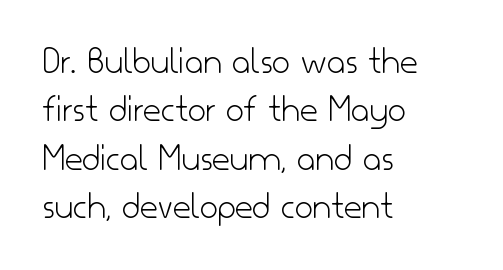
These lines are set flush left with a ragged right edge. Descender tails drop into unmarked territory. Each stroke keeps to a modest, everyday thickness or less. Tracking here is standard; glyphs follow each other at the usual distance. Style check: upright. Note the varied advance widths — an 'i' is clearly narrower than an 'm'.
